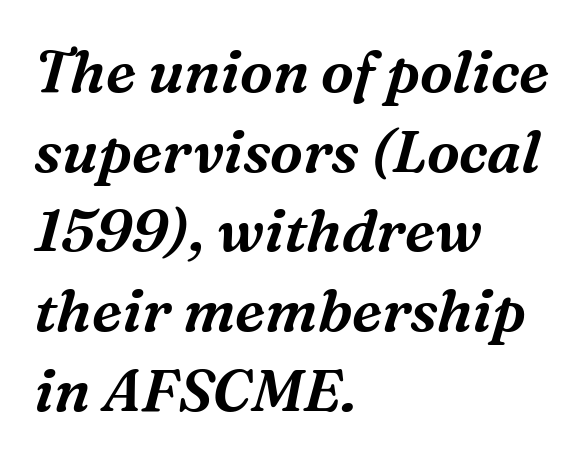
{"serif": "yes", "italic": "yes", "lean": "right", "slant_degrees": 16, "width": "normal", "stroke_contrast": "medium", "x_height": "medium", "monospaced": "no", "underline": "no", "align": "left", "line_spacing": "normal", "line_spacing_ratio": 1.35, "letter_spacing": "normal", "letter_spacing_em": 0.0, "glyph_px": 59}
